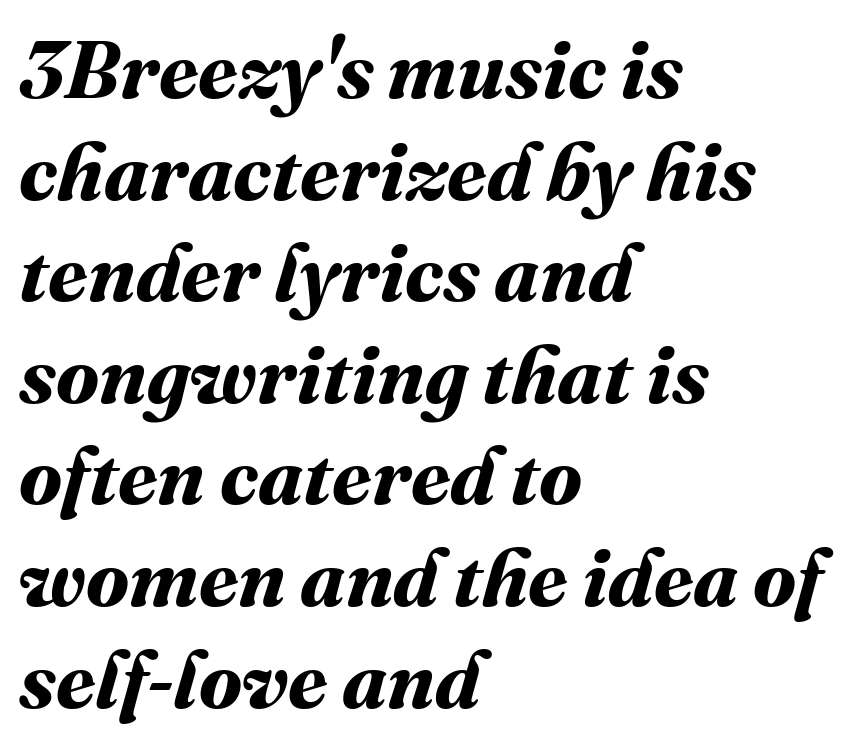
Q: Is the text bold? A: Yes.
Q: Is the text underlined? A: No.
Q: How is the paragraph aligned? A: Left-aligned.
Q: Is the spacing between letters normal or unusually wide? A: Normal.
Q: Is the spacing between lines tight, normal or loose? A: Normal.
Q: Width (condensed, normal, or wide)? A: Normal.
Q: Stroke contrast? A: Medium.
Q: x-height? A: Medium.
Q: Monospaced? A: No.
